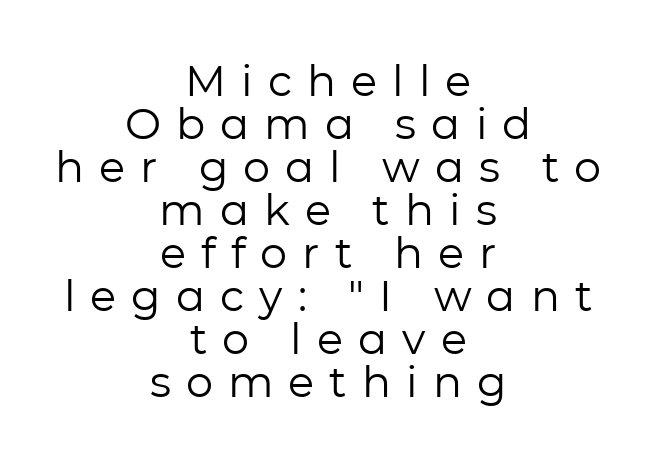
The typeface has the unassuming heft of standard copy or less. Letter spacing: wide. Words float on clear page, feet unadorned. Vertical strokes here are truly vertical.
